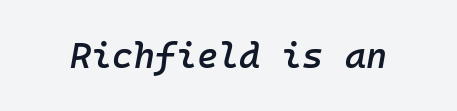
{"italic": "yes", "lean": "right", "slant_degrees": 10, "bold": "semi", "weight": "semibold", "width": "normal", "stroke_contrast": "low", "x_height": "medium", "monospaced": "yes", "underline": "no", "letter_spacing": "normal", "letter_spacing_em": 0.0, "glyph_px": 36}
